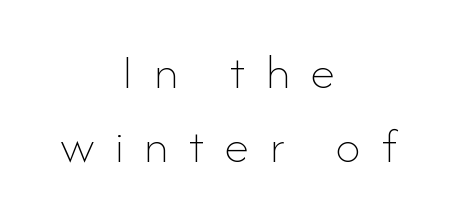
{"italic": "no", "bold": "no", "weight": "thin", "width": "normal", "stroke_contrast": "low", "x_height": "small", "monospaced": "no", "underline": "no", "align": "center", "line_spacing": "normal", "line_spacing_ratio": 1.49, "letter_spacing": "wide", "letter_spacing_em": 0.41, "glyph_px": 50}
